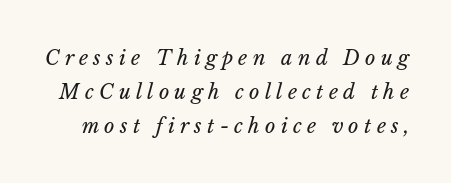
{"italic": "yes", "lean": "right", "slant_degrees": 14, "bold": "no", "underline": "no", "line_spacing": "normal", "line_spacing_ratio": 1.7, "letter_spacing": "wide", "letter_spacing_em": 0.26, "glyph_px": 20}
